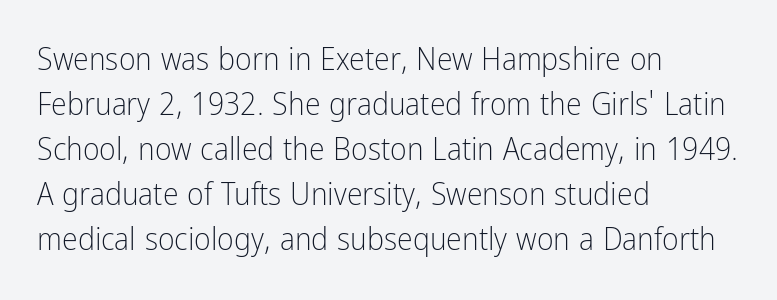
{"serif": "no", "italic": "no", "bold": "no", "weight": "light", "width": "condensed", "stroke_contrast": "low", "x_height": "medium", "monospaced": "no", "underline": "no", "align": "left", "line_spacing": "normal", "line_spacing_ratio": 1.41, "letter_spacing": "normal", "letter_spacing_em": 0.0, "glyph_px": 32}
